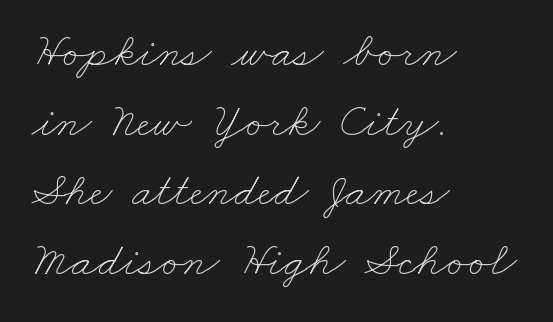
The image shows 48 px thin, wide type; set left-aligned, normal line spacing (1.45x), normal letter spacing, not underlined; low stroke contrast and a small x-height.
